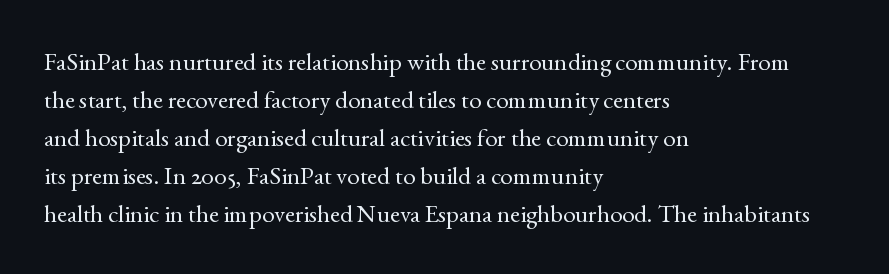
Q: Is the text bold? A: No.
Q: Is the text italic (slanted)? A: No, it is upright.
Q: Is the text underlined? A: No.
Q: How is the paragraph aligned? A: Left-aligned.
Q: Is the spacing between letters normal or unusually wide? A: Normal.
Q: Is the spacing between lines tight, normal or loose? A: Normal.
